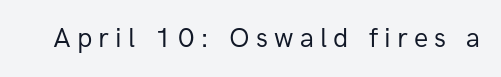
The image shows 28 px regular-weight sans-serif type, upright; set unusually wide letter spacing (+0.22 em), not underlined; low stroke contrast and a medium x-height.
